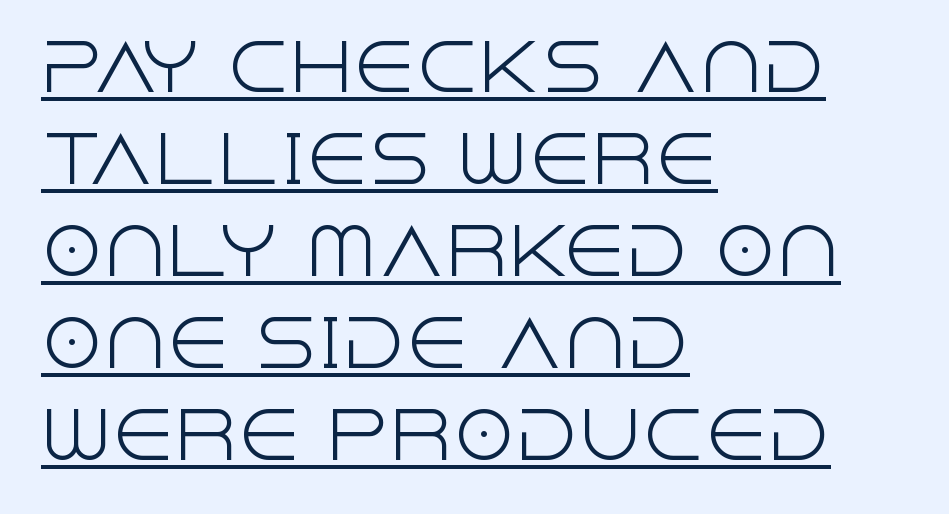
{"serif": "no", "italic": "no", "bold": "no", "weight": "light", "width": "normal", "x_height": "large", "monospaced": "no", "underline": "yes", "align": "left", "line_spacing": "normal", "line_spacing_ratio": 1.46, "letter_spacing": "normal", "letter_spacing_em": 0.0, "glyph_px": 63}
